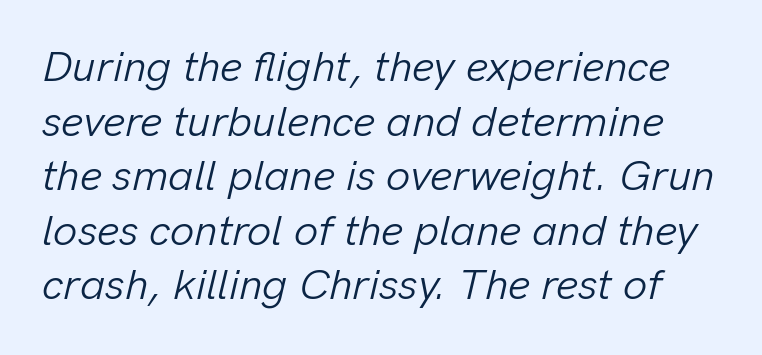
{"italic": "yes", "lean": "right", "slant_degrees": 13, "bold": "no", "weight": "light", "width": "normal", "stroke_contrast": "low", "x_height": "medium", "monospaced": "no", "underline": "no", "line_spacing": "normal", "line_spacing_ratio": 1.27, "letter_spacing": "normal", "letter_spacing_em": 0.0, "glyph_px": 43}
